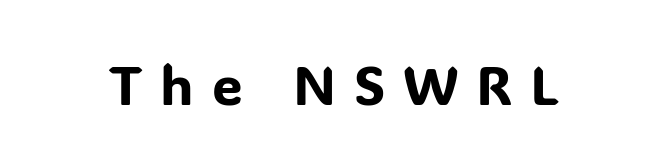
Each letter keeps its own natural width here, so spacing adapts to shape. Anything drawn beneath the words? Only blank space. Italic: no, the glyphs are upright roman. The characters display no serif detailing; their extremities are plain. What stands out about the letter spacing? Its width — letters are far apart.
